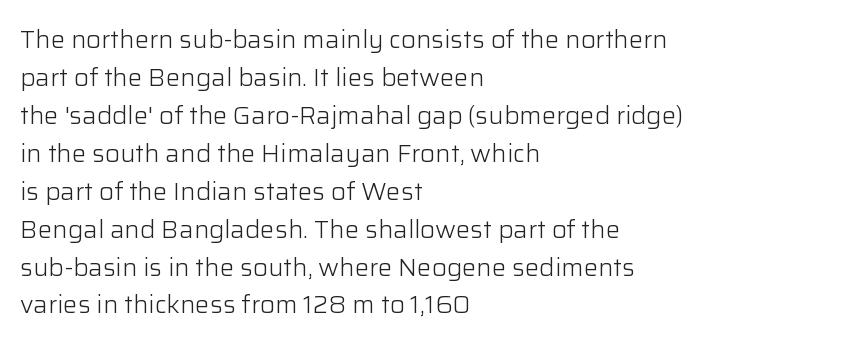
Q: Is the text bold? A: No.
Q: Is the text italic (slanted)? A: No, it is upright.
Q: Is the text underlined? A: No.
Q: How is the paragraph aligned? A: Left-aligned.
Q: Is the spacing between letters normal or unusually wide? A: Normal.
Q: Is the spacing between lines tight, normal or loose? A: Normal.
